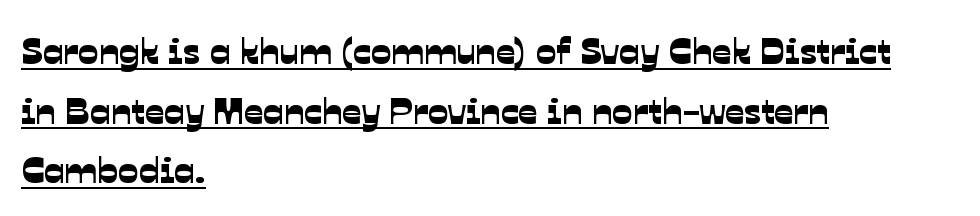
No feet cap the strokes, marking this as sans-serif type. Is this a fixed-width face? No — the glyphs have proportional, varying widths. Successive baselines arrive at the customary interval. Every row of glyphs begins at an identical x-position on the left.
